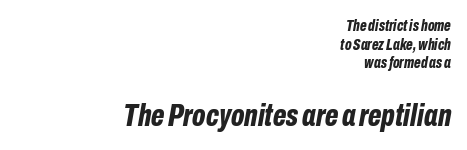
{"italic": "yes", "lean": "right", "slant_degrees": 10, "bold": "yes", "weight": "bold", "width": "condensed", "stroke_contrast": "low", "x_height": "medium", "monospaced": "no", "underline": "no", "align": "right", "line_spacing_ratio": 1.16, "letter_spacing": "normal", "letter_spacing_em": 0.0, "larger_block": "second", "size_ratio": 2.0, "glyph_px": 32}
